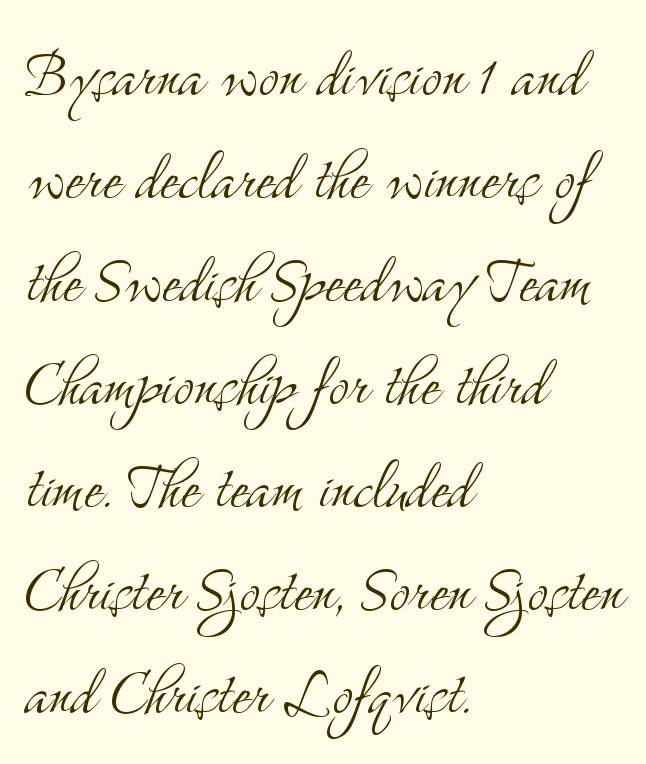
The image shows 78 px light, condensed serif type; set left-aligned, normal line spacing (1.32x), normal letter spacing, not underlined; medium stroke contrast and a small x-height.
